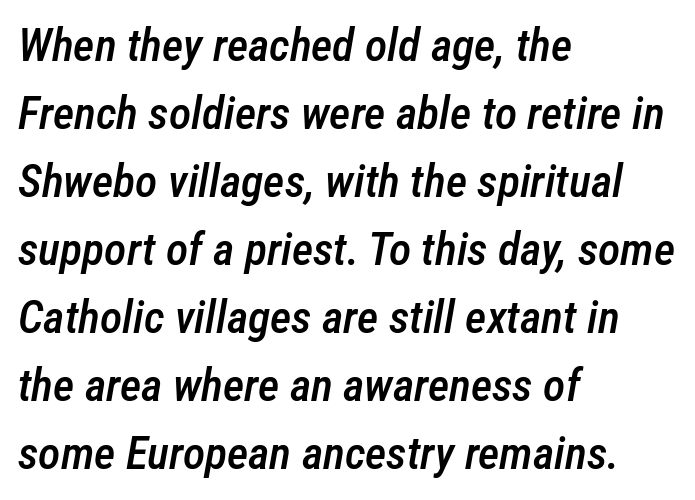
The image shows 46 px semibold, condensed type, italic (leaning right); set left-aligned, normal line spacing (1.48x), normal letter spacing, not underlined; low stroke contrast and a medium x-height.
